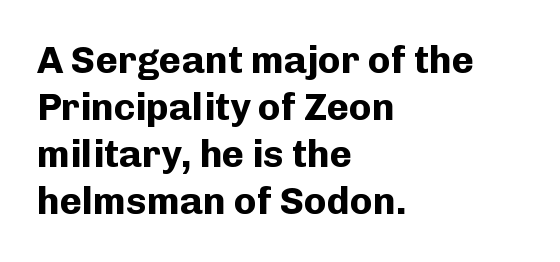
{"serif": "no", "italic": "no", "bold": "yes", "weight": "bold", "width": "normal", "stroke_contrast": "low", "x_height": "medium", "monospaced": "no", "underline": "no", "align": "left", "line_spacing_ratio": 1.24, "letter_spacing": "normal", "letter_spacing_em": 0.0, "glyph_px": 38}
